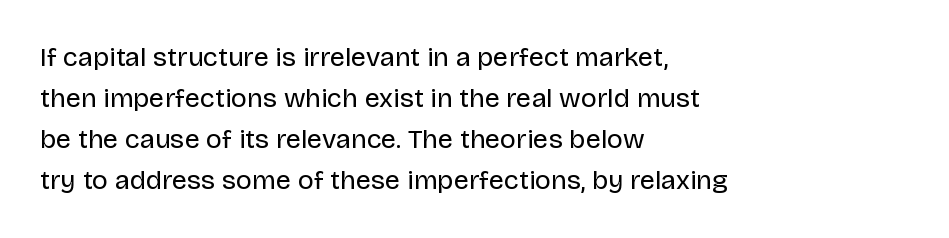
On a weight scale, this lands at 450 or below. The passage shown has conventional tracking throughout. A normal amount of white space separates one row of letters from the next. The rag falls on the right side of this text block.
